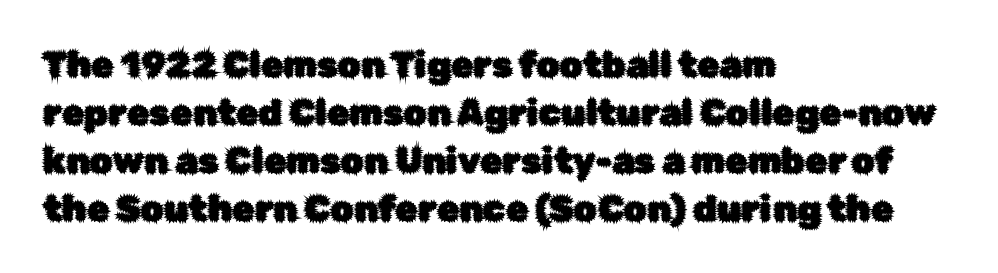
{"serif": "no", "italic": "no", "width": "normal", "stroke_contrast": "low", "x_height": "medium", "monospaced": "no", "underline": "no", "align": "left", "line_spacing": "normal", "line_spacing_ratio": 1.33, "letter_spacing": "normal", "letter_spacing_em": 0.0, "glyph_px": 36}
